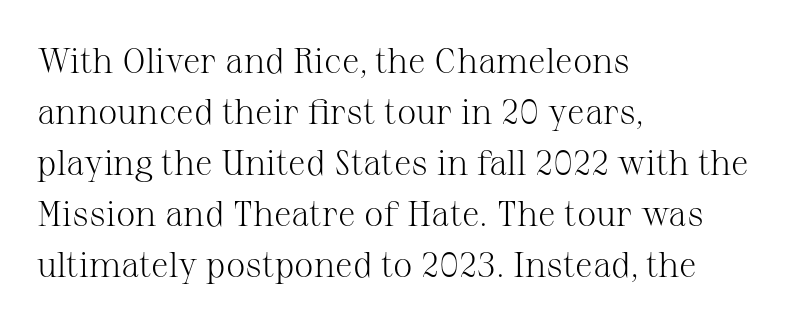
Q: Is the text bold? A: No.
Q: Is the text italic (slanted)? A: No, it is upright.
Q: Is the typeface a serif or a sans-serif typeface? A: Serif.
Q: Is the text underlined? A: No.
Q: How is the paragraph aligned? A: Left-aligned.
Q: Is the spacing between letters normal or unusually wide? A: Normal.
Q: Is the spacing between lines tight, normal or loose? A: Normal.
Q: Width (condensed, normal, or wide)? A: Normal.
Q: Stroke contrast? A: Medium.
Q: x-height? A: Medium.
Q: Monospaced? A: No.
